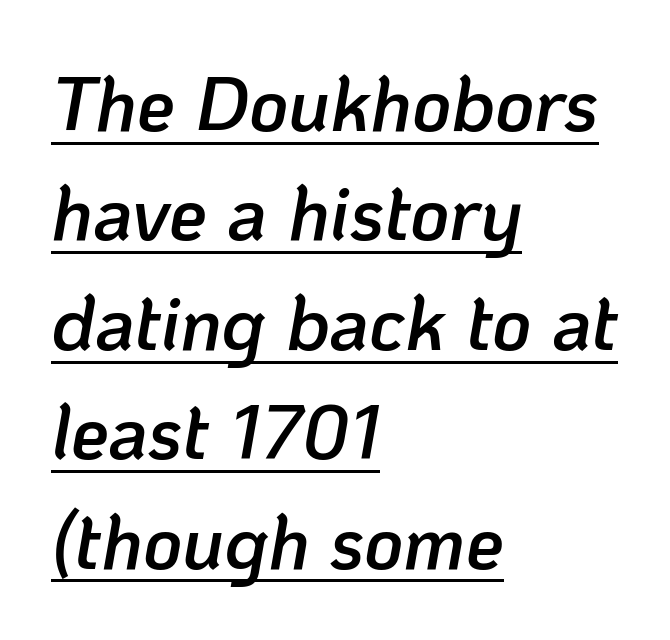
{"italic": "yes", "lean": "right", "slant_degrees": 10, "bold": "semi", "weight": "semibold", "width": "normal", "stroke_contrast": "low", "x_height": "medium", "monospaced": "no", "underline": "yes", "align": "left", "line_spacing": "normal", "line_spacing_ratio": 1.44, "letter_spacing": "normal", "letter_spacing_em": 0.0, "glyph_px": 76}
